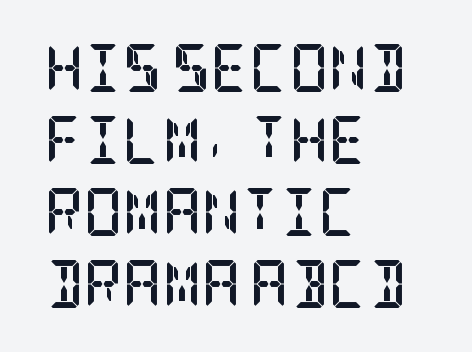
Letter spacing: default. Plenty of ink on the page — the face is bold. The typesetter chose a ragged-right arrangement here. Is there any slant? The stems are plumb.
